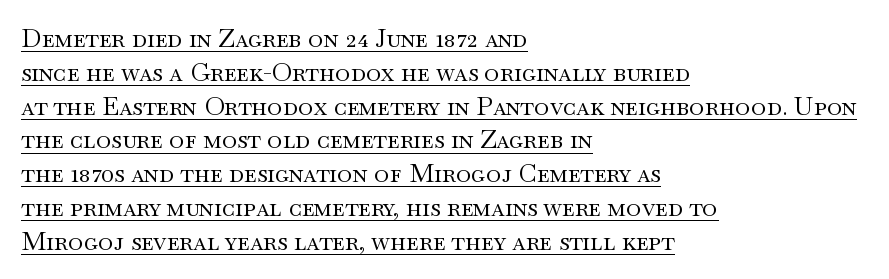
The image shows 26 px text type, upright; set left-aligned, normal line spacing (1.3x), normal letter spacing, underlined.
